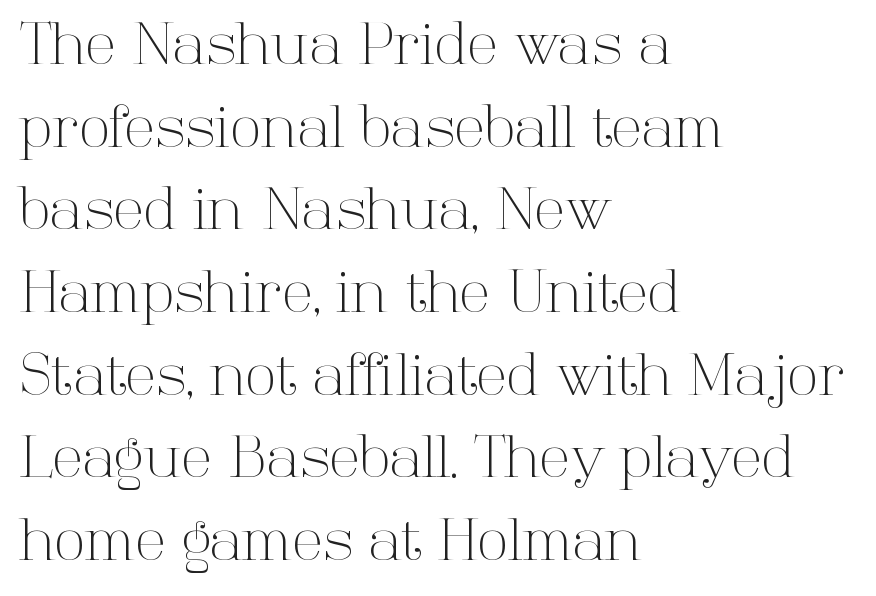
Unlike a clean sans, this face finishes its strokes with serifs. Each new line begins a customary step beneath the previous one. Posture: straight, roman, zero tilt. Notice how the passage keeps a crisp vertical edge on the left only. Do the characters align in a grid? No, the font is proportional.
